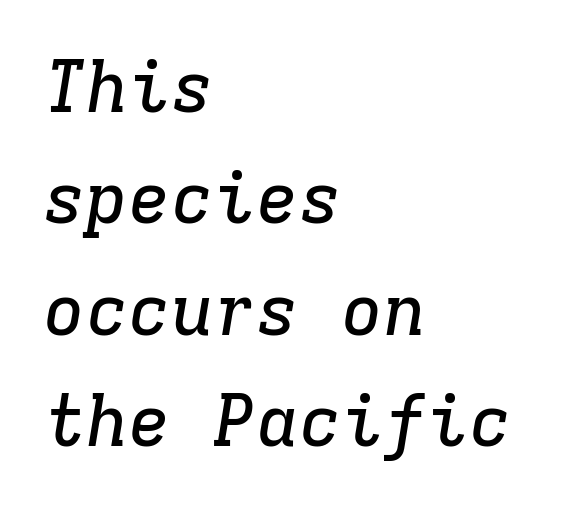
The specimen reads as italic at a glance. Short and long lines alike share a common starting point at left. Spacing verdict: monospaced, one width for all characters. Baseline-to-baseline distance is the conventional proportion of letter height.
